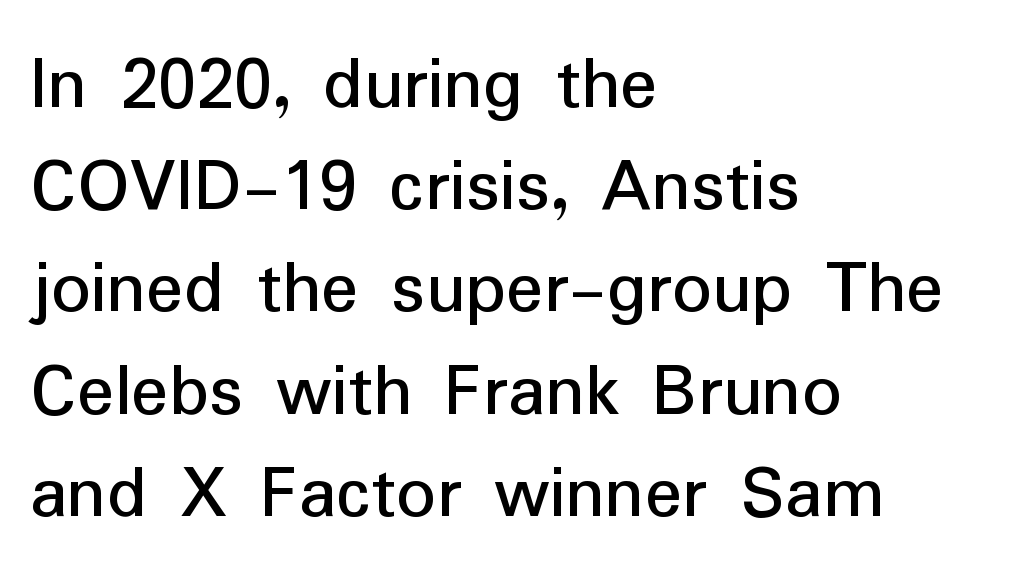
To sum up the face: it is a sans, with no serifs. Upright lettering throughout. Proportional: the letters do not fall into vertical columns. Students, note that the glyphs here touch the page at normal intervals.
